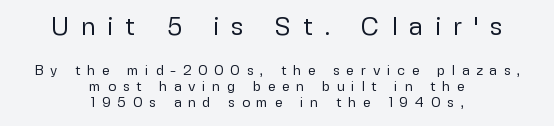
Each row of text sits above clean, open space. Weight class: somewhere from thin through regular. This sample uses expanded letter spacing, leaving extra air between glyphs. The paragraph has two soft edges and a firm central axis.
